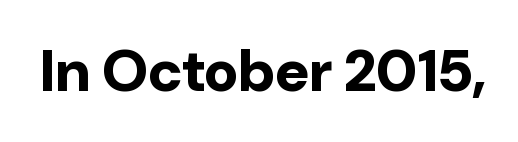
{"serif": "no", "italic": "no", "bold": "yes", "weight": "bold", "width": "normal", "stroke_contrast": "low", "x_height": "medium", "monospaced": "no", "underline": "no", "letter_spacing": "normal", "letter_spacing_em": 0.0, "glyph_px": 59}
